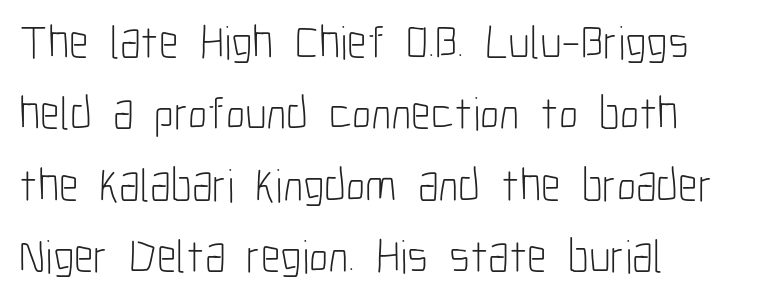
The typeface has the unassuming heft of standard copy or less. Font category for this specimen: sans-serif. Posture: straight, roman, zero tilt. Is there much room between lines? A standard amount, neither cramped nor airy. This sample is left-justified, so line endings fall wherever the words run out. Only glyphs here, with clear space below each row.
